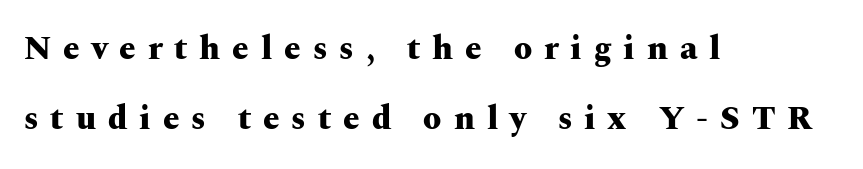
{"serif": "yes", "italic": "no", "bold": "yes", "weight": "heavy", "width": "wide", "stroke_contrast": "medium", "x_height": "medium", "monospaced": "no", "underline": "no", "align": "left", "line_spacing": "loose", "line_spacing_ratio": 2.11, "letter_spacing": "wide", "letter_spacing_em": 0.36, "glyph_px": 33}
